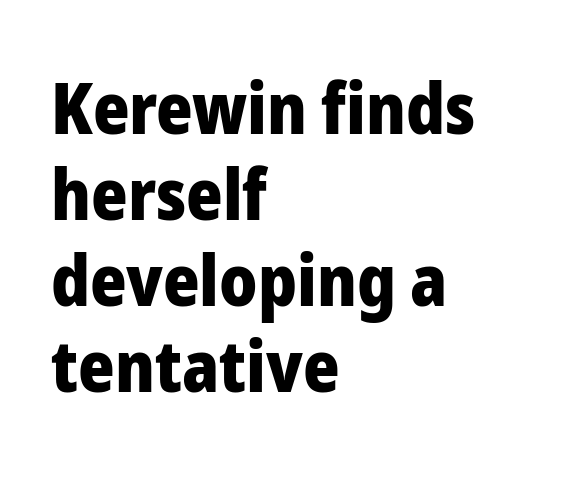
{"serif": "no", "italic": "no", "bold": "yes", "weight": "heavy", "width": "normal", "stroke_contrast": "low", "x_height": "medium", "monospaced": "no", "underline": "no", "align": "left", "line_spacing_ratio": 1.23, "letter_spacing": "normal", "letter_spacing_em": 0.0, "glyph_px": 70}
